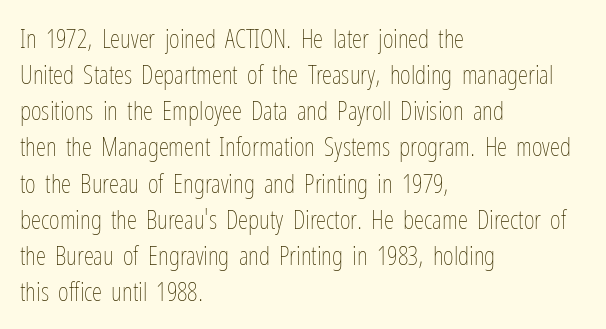
{"italic": "no", "bold": "no", "underline": "no", "align": "left", "line_spacing": "normal", "line_spacing_ratio": 1.39, "letter_spacing": "normal", "letter_spacing_em": 0.0, "glyph_px": 26}
